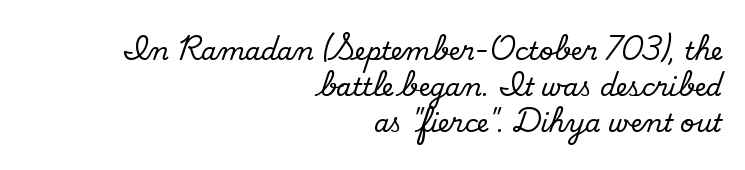
Q: Is the text bold? A: No.
Q: Is the text underlined? A: No.
Q: How is the paragraph aligned? A: Right-aligned.
Q: Is the spacing between letters normal or unusually wide? A: Normal.
Q: Is the spacing between lines tight, normal or loose? A: Normal.
